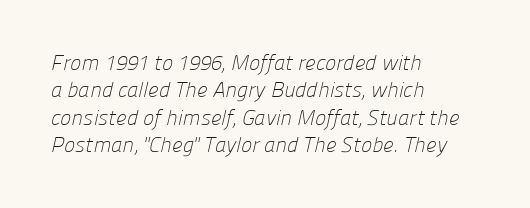
Is there much room between lines? A standard amount, neither cramped nor airy. You could call the tracking neutral — neither tight nor loose. The typesetter chose a ragged-right arrangement here. Only glyphs here, with clear space below each row. The weight would be labelled regular, book, light, or lighter still.
